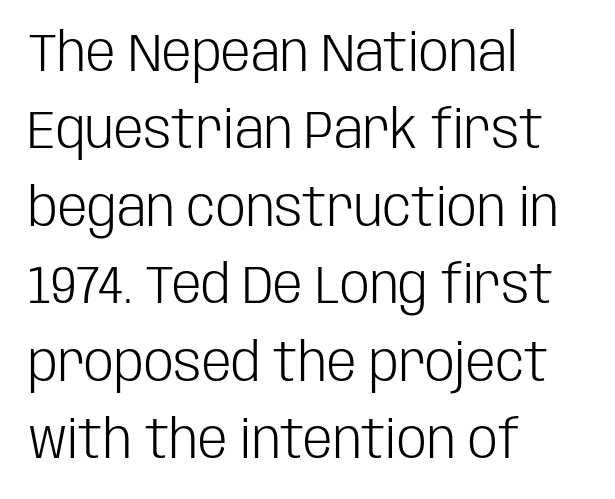
{"serif": "no", "italic": "no", "bold": "no", "weight": "light", "width": "condensed", "stroke_contrast": "low", "x_height": "large", "monospaced": "no", "underline": "no", "align": "left", "line_spacing": "normal", "line_spacing_ratio": 1.46, "letter_spacing": "normal", "letter_spacing_em": 0.0, "glyph_px": 53}
